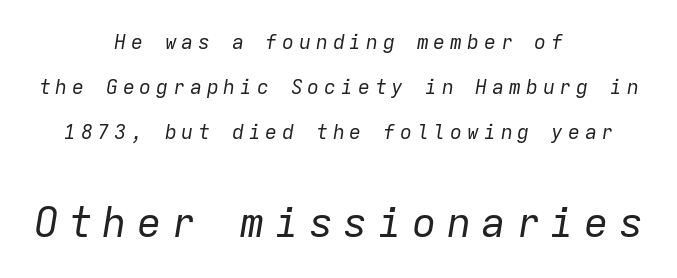
The image shows 41 px regular-weight type, italic (leaning right), monospaced; set centered, loose line spacing (2.25x), unusually wide letter spacing (+0.24 em), not underlined; the second (bottom) block is 2.05x larger; low stroke contrast and a medium x-height.
